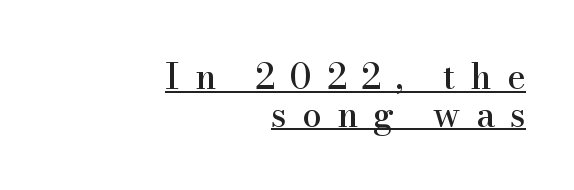
The image shows 35 px serif type, upright; set right-aligned, tight line spacing (1.08x), unusually wide letter spacing (+0.43 em), underlined; high stroke contrast and a small x-height.
